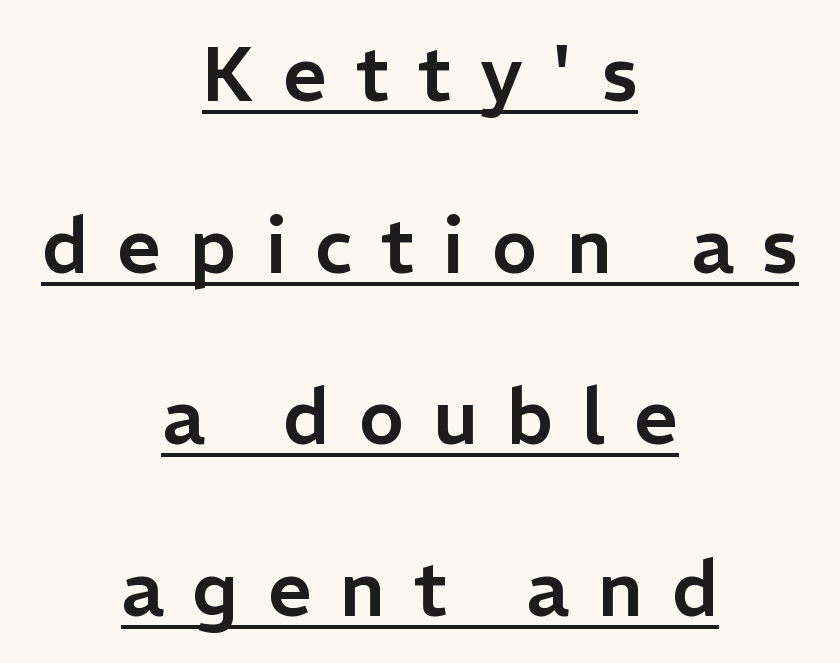
The image shows 77 px sans-serif type, upright; set centered, loose line spacing (2.23x), unusually wide letter spacing (+0.37 em), underlined; low stroke contrast and a medium x-height.
